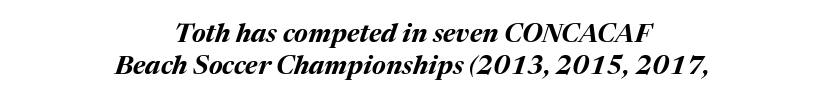
{"italic": "yes", "lean": "right", "slant_degrees": 17, "bold": "yes", "underline": "no", "align": "center", "line_spacing_ratio": 1.24, "letter_spacing": "normal", "letter_spacing_em": 0.0, "glyph_px": 26}
